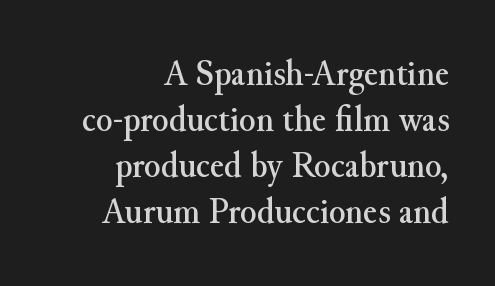
Q: Is the text italic (slanted)? A: No, it is upright.
Q: Is the typeface a serif or a sans-serif typeface? A: Serif.
Q: Is the text underlined? A: No.
Q: How is the paragraph aligned? A: Right-aligned.
Q: Is the spacing between letters normal or unusually wide? A: Normal.
Q: Width (condensed, normal, or wide)? A: Normal.
Q: Stroke contrast? A: Medium.
Q: x-height? A: Small.
Q: Monospaced? A: No.
